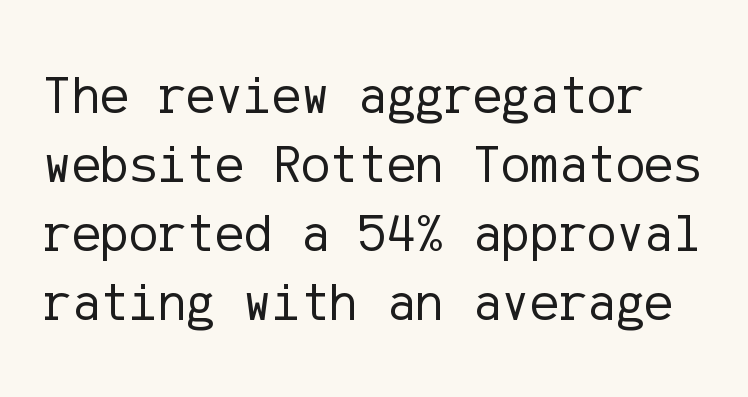
Q: Is the text bold? A: No.
Q: Is the text italic (slanted)? A: No, it is upright.
Q: Is the typeface a serif or a sans-serif typeface? A: Sans-serif.
Q: Is the text underlined? A: No.
Q: Is the spacing between letters normal or unusually wide? A: Normal.
Q: Is the spacing between lines tight, normal or loose? A: Normal.
Q: Width (condensed, normal, or wide)? A: Normal.
Q: Stroke contrast? A: Low.
Q: x-height? A: Medium.
